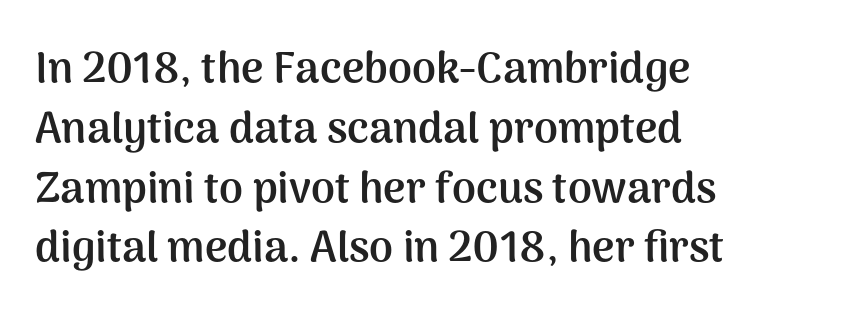
The image shows 43 px semibold sans-serif type, upright; set left-aligned, normal line spacing (1.39x), normal letter spacing, not underlined; medium stroke contrast and a medium x-height.
